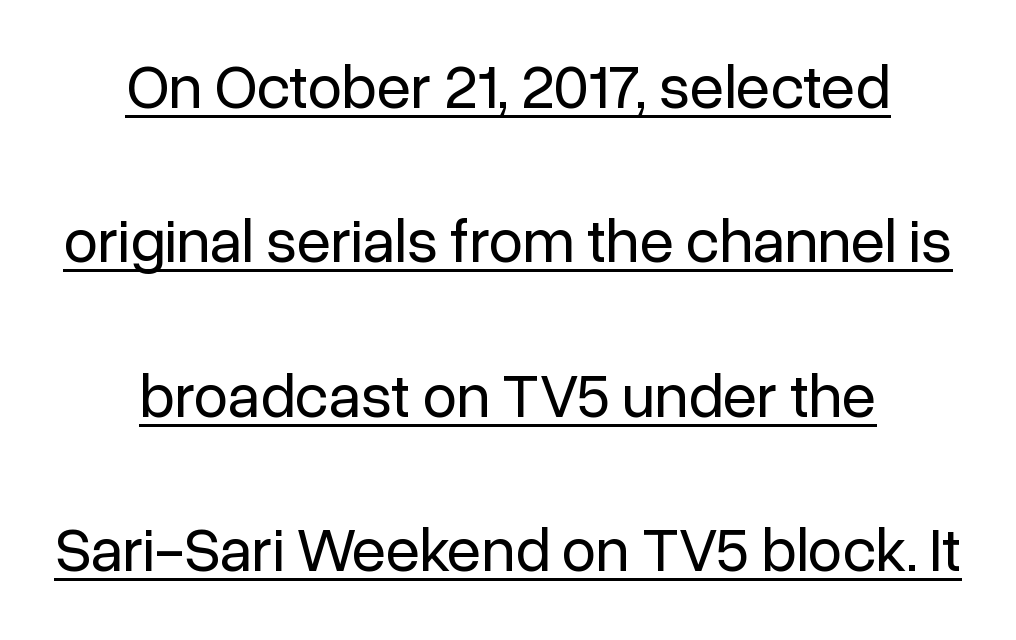
{"serif": "no", "italic": "no", "bold": "no", "weight": "regular", "width": "normal", "stroke_contrast": "low", "x_height": "medium", "monospaced": "no", "underline": "yes", "align": "center", "line_spacing": "loose", "line_spacing_ratio": 2.49, "letter_spacing": "normal", "letter_spacing_em": 0.0, "glyph_px": 62}
